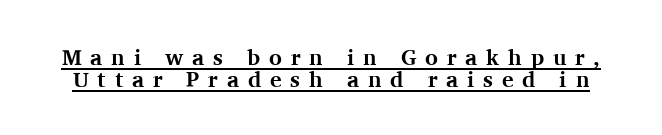
The image shows 22 px bold type, upright; set tight line spacing (1.0x), unusually wide letter spacing (+0.4 em), underlined.
